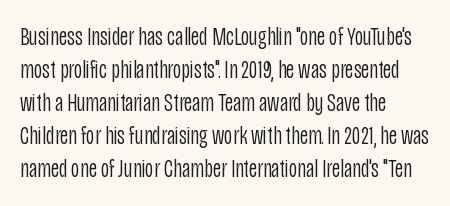
Q: Is the text bold? A: No.
Q: Is the text italic (slanted)? A: No, it is upright.
Q: Is the text underlined? A: No.
Q: How is the paragraph aligned? A: Left-aligned.
Q: Is the spacing between letters normal or unusually wide? A: Normal.
Q: Is the spacing between lines tight, normal or loose? A: Normal.
